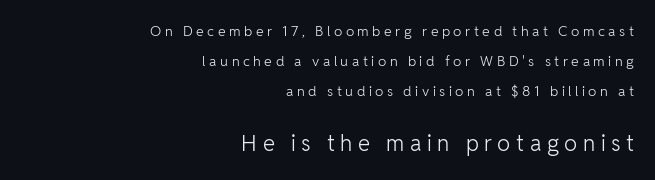
Q: Is the text bold? A: No.
Q: Is the text italic (slanted)? A: No, it is upright.
Q: Is the text underlined? A: No.
Q: How is the paragraph aligned? A: Right-aligned.
Q: Is the spacing between letters normal or unusually wide? A: Unusually wide.
Q: Is the spacing between lines tight, normal or loose? A: Loose.
Q: Which block of text is set in a larger size, the first (top) or the second (bottom)? A: The second (bottom) one.
